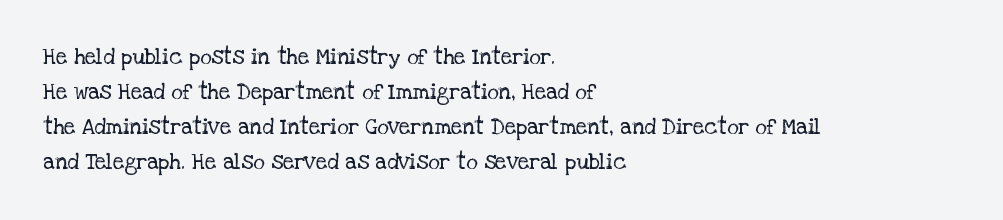
{"italic": "no", "bold": "no", "underline": "no", "align": "left", "line_spacing": "normal", "line_spacing_ratio": 1.59, "letter_spacing": "normal", "letter_spacing_em": 0.0, "glyph_px": 22}
